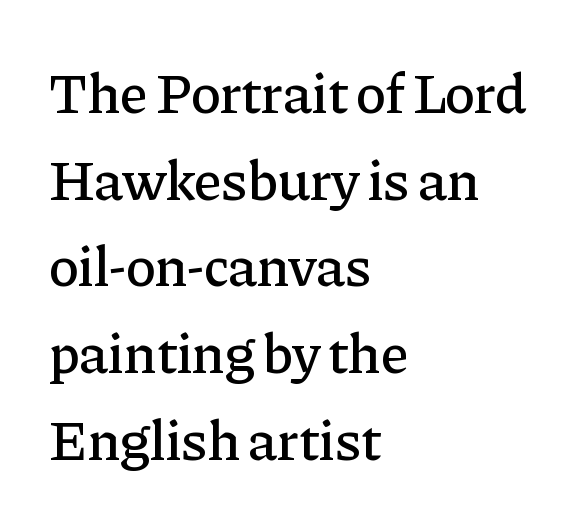
The image shows 57 px serif type, upright; set left-aligned, normal line spacing (1.52x), normal letter spacing, not underlined; low stroke contrast and a medium x-height.
